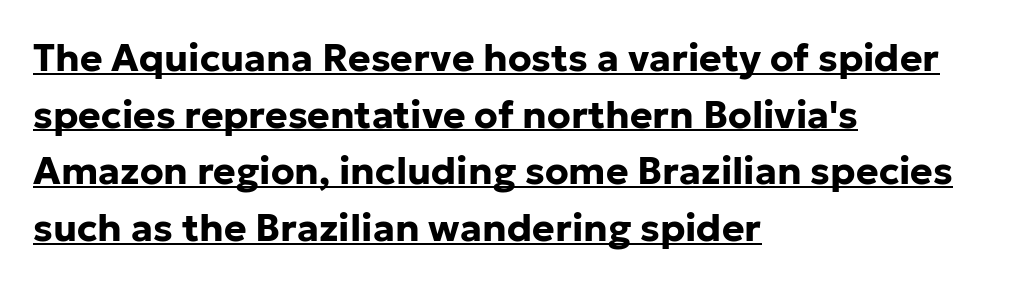
Q: Is the text bold? A: Yes.
Q: Is the text italic (slanted)? A: No, it is upright.
Q: Is the typeface a serif or a sans-serif typeface? A: Sans-serif.
Q: Is the text underlined? A: Yes.
Q: How is the paragraph aligned? A: Left-aligned.
Q: Is the spacing between letters normal or unusually wide? A: Normal.
Q: Is the spacing between lines tight, normal or loose? A: Normal.
Q: Width (condensed, normal, or wide)? A: Normal.
Q: Stroke contrast? A: Low.
Q: x-height? A: Medium.
Q: Monospaced? A: No.
